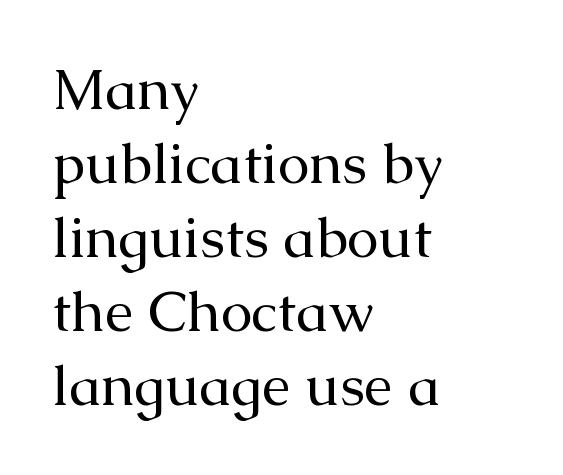
Q: Is the text bold? A: No.
Q: Is the text italic (slanted)? A: No, it is upright.
Q: Is the typeface a serif or a sans-serif typeface? A: Serif.
Q: Is the text underlined? A: No.
Q: How is the paragraph aligned? A: Left-aligned.
Q: Is the spacing between letters normal or unusually wide? A: Normal.
Q: Is the spacing between lines tight, normal or loose? A: Normal.
Q: Width (condensed, normal, or wide)? A: Normal.
Q: Stroke contrast? A: Medium.
Q: x-height? A: Medium.
Q: Monospaced? A: No.
